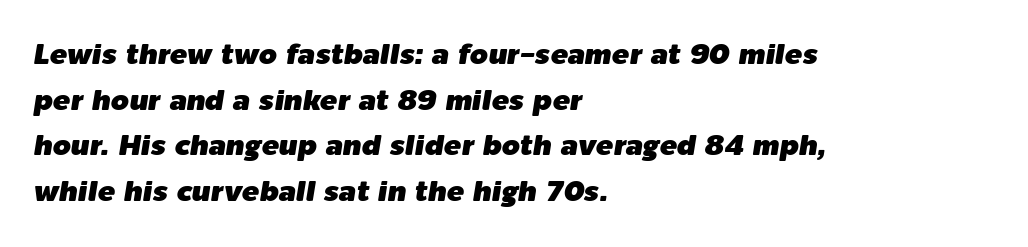
One-word summary of the alignment: left. Here the designer chose a conventional face with non-uniform glyph widths. The specimen reads as italic at a glance. Descender tails drop into unmarked territory. Compared with typical paragraphs, the rows here are spaced about the same. Tracking value appears to be zero — textbook default spacing.
